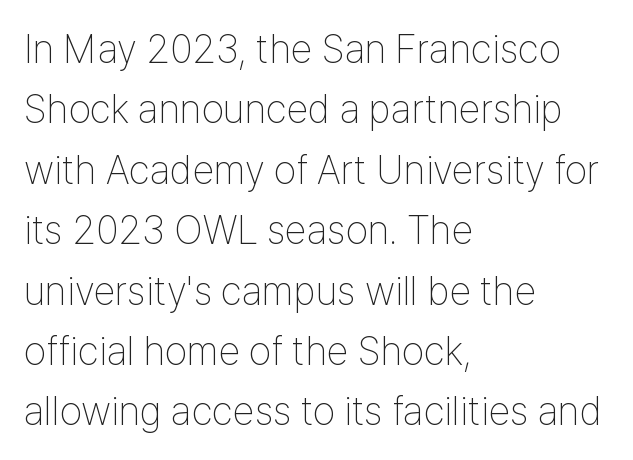
Q: Is the text bold? A: No.
Q: Is the text italic (slanted)? A: No, it is upright.
Q: Is the typeface a serif or a sans-serif typeface? A: Sans-serif.
Q: Is the text underlined? A: No.
Q: How is the paragraph aligned? A: Left-aligned.
Q: Is the spacing between letters normal or unusually wide? A: Normal.
Q: Is the spacing between lines tight, normal or loose? A: Normal.
Q: Width (condensed, normal, or wide)? A: Condensed.
Q: Stroke contrast? A: Low.
Q: x-height? A: Medium.
Q: Monospaced? A: No.
